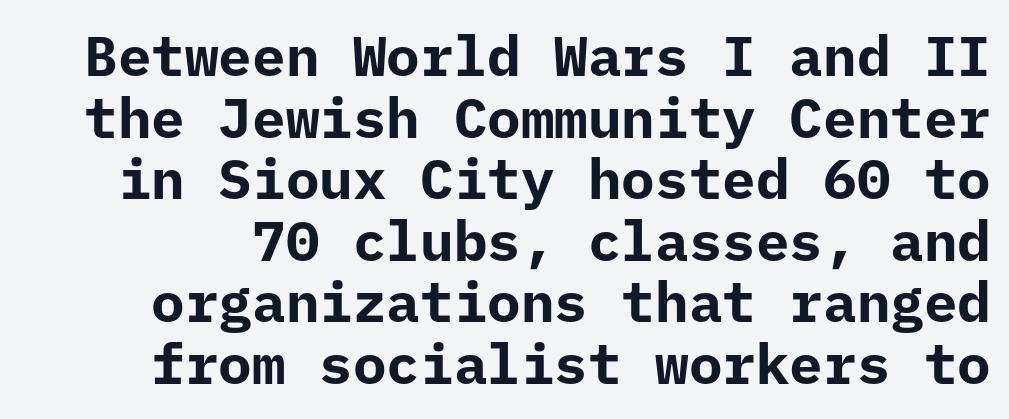
Nope, no serifs anywhere on these letters. The letters march in equal steps, a hallmark of fixed-pitch type. Weight check: bold — yes, fully. Compared with typical body copy, the letter spacing here is the same. Characters remain perfectly vertical along every line.
